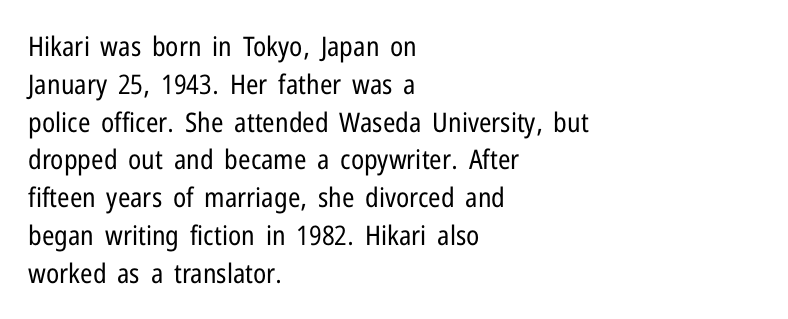
Q: Is the text bold? A: No.
Q: Is the text italic (slanted)? A: No, it is upright.
Q: Is the text underlined? A: No.
Q: How is the paragraph aligned? A: Left-aligned.
Q: Is the spacing between letters normal or unusually wide? A: Normal.
Q: Is the spacing between lines tight, normal or loose? A: Normal.
